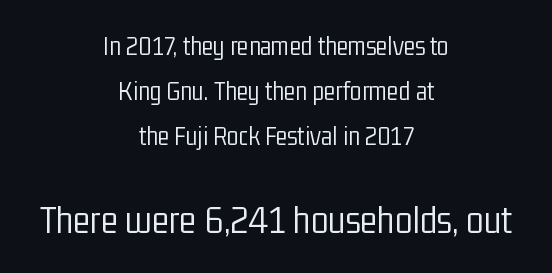
Reading top to bottom, the characters get bigger at the block break. Think of a printed novel: that variable character pitch is what you see here. The designer went with a sans here, leaving each stem footless. Typeset on center — no edge is straight.
